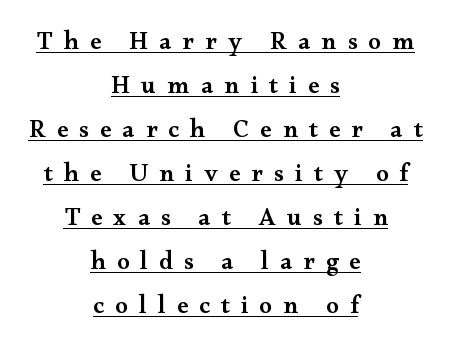
The image shows 25 px text type, upright; set centered, line spacing 1.76x, unusually wide letter spacing (+0.45 em), underlined.
